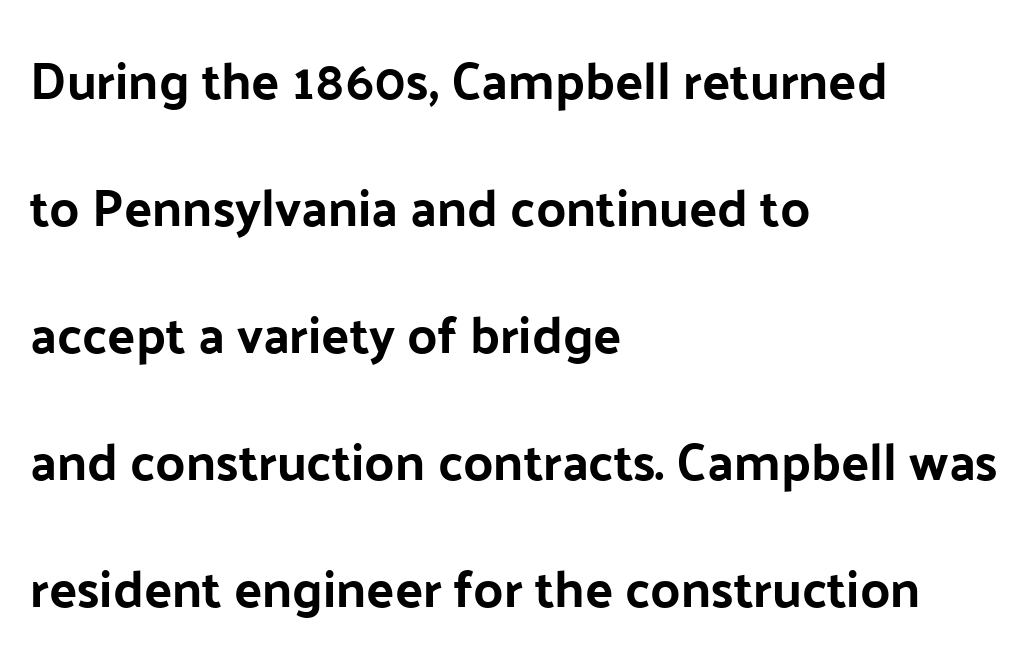
{"serif": "no", "italic": "no", "width": "normal", "stroke_contrast": "low", "x_height": "medium", "monospaced": "no", "underline": "no", "align": "left", "line_spacing": "loose", "line_spacing_ratio": 2.44, "letter_spacing": "normal", "letter_spacing_em": 0.0, "glyph_px": 52}
